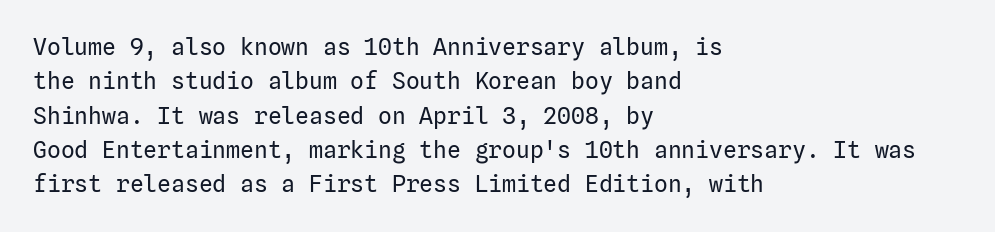
{"italic": "no", "bold": "no", "underline": "no", "align": "left", "line_spacing": "normal", "line_spacing_ratio": 1.49, "letter_spacing": "normal", "letter_spacing_em": 0.0, "glyph_px": 23}
